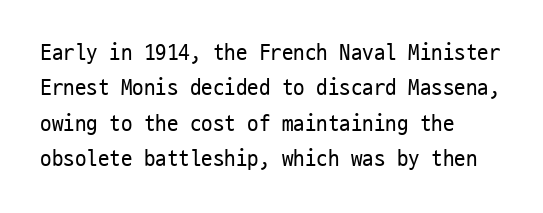
The face looks like a standard text weight, possibly lighter. Vertical strokes here are truly vertical. These lines keep a tight, regular rhythm from letter to letter. Leading matches the norm, producing a regular column. Left-aligned paragraph, ragged on the right. The space directly below the letters is spotless.
